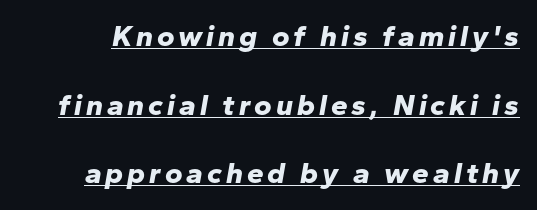
The image shows 30 px bold type, italic (leaning right); set loose line spacing (2.29x), underlined; low stroke contrast and a medium x-height.
